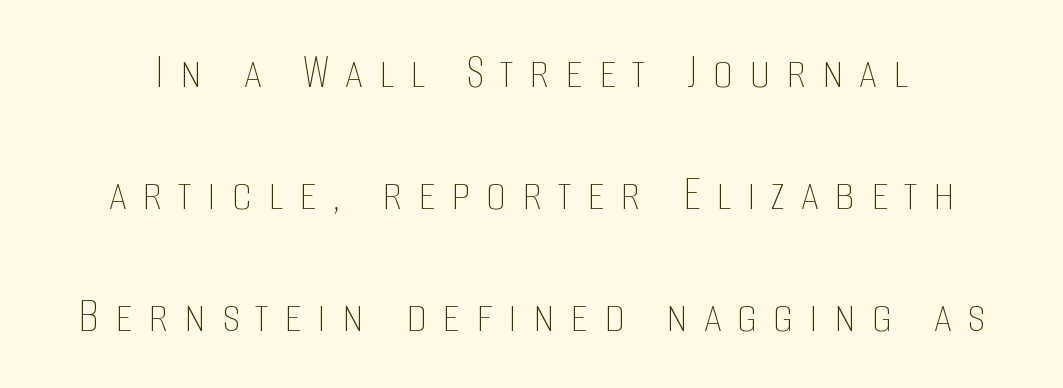
The image shows 51 px thin, condensed type, upright; set loose line spacing (2.39x), unusually wide letter spacing (+0.31 em), not underlined; low stroke contrast and a large x-height.
